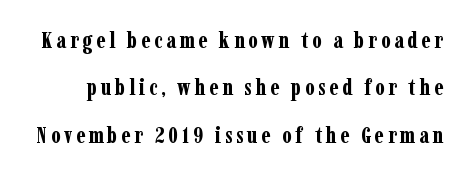
Q: Is the text bold? A: Yes.
Q: Is the text italic (slanted)? A: No, it is upright.
Q: Is the text underlined? A: No.
Q: Is the spacing between lines tight, normal or loose? A: Loose.
